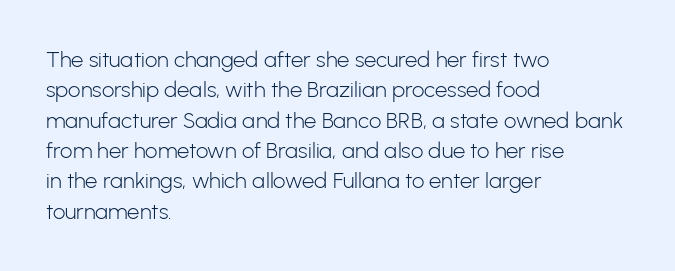
{"italic": "no", "bold": "no", "underline": "no", "align": "left", "line_spacing": "normal", "line_spacing_ratio": 1.38, "letter_spacing": "normal", "letter_spacing_em": 0.0, "glyph_px": 22}
